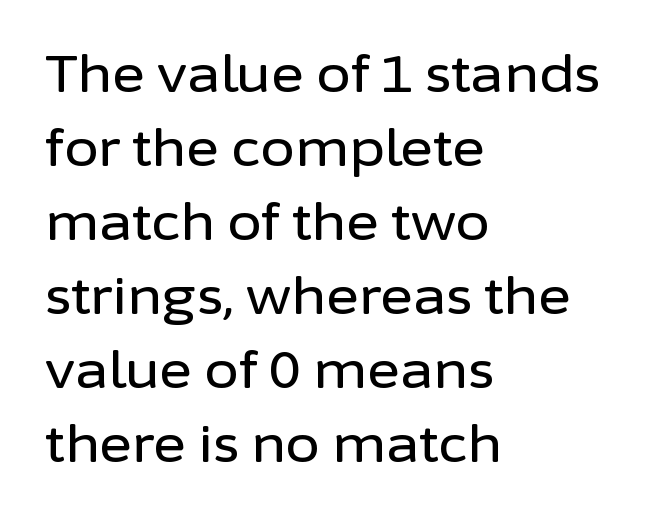
The image shows 50 px sans-serif type, upright; set left-aligned, normal line spacing (1.48x), normal letter spacing, not underlined; low stroke contrast and a medium x-height.
